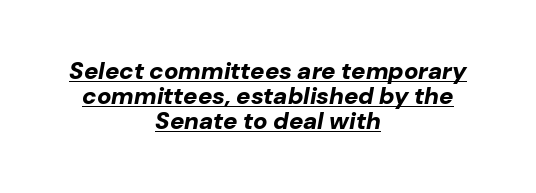
Q: Is the text bold? A: Yes.
Q: Is the text italic (slanted)? A: Yes, it leans right by about 10 degrees.
Q: Is the text underlined? A: Yes.
Q: How is the paragraph aligned? A: Centered.
Q: Is the spacing between letters normal or unusually wide? A: Normal.
Q: Is the spacing between lines tight, normal or loose? A: Tight.
